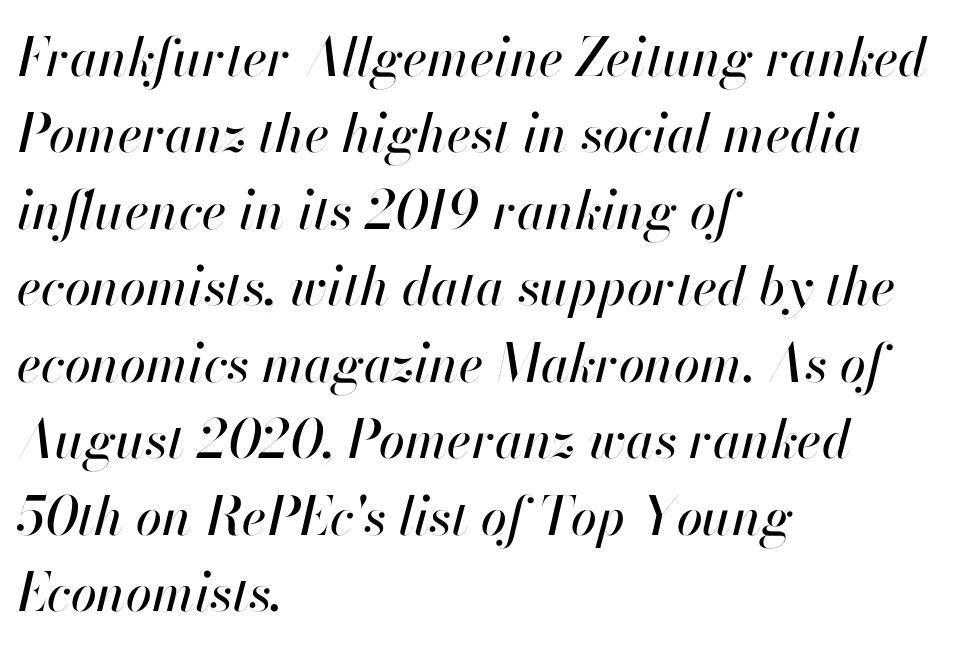
The image shows 52 px text type, italic (leaning right); set left-aligned, normal line spacing (1.47x), normal letter spacing, not underlined; high stroke contrast and a small x-height.
